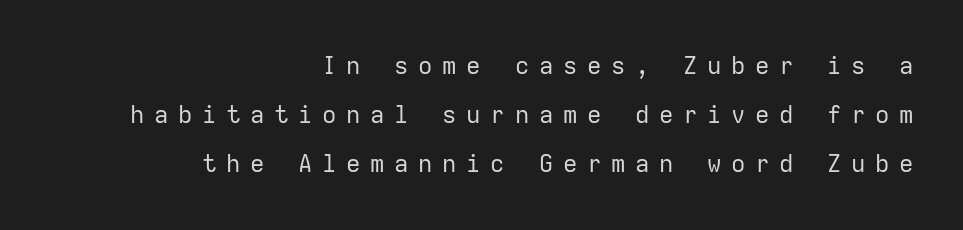
The image shows 24 px text type, upright; set right-aligned, loose line spacing (2.05x), unusually wide letter spacing (+0.4 em), not underlined.
